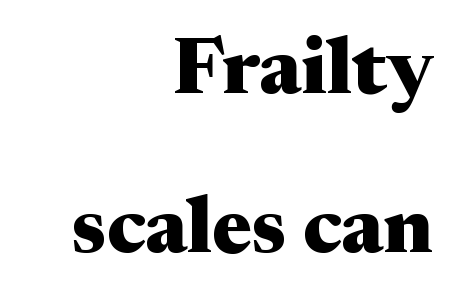
The image shows 79 px heavy, wide serif type, upright; set right-aligned, loose line spacing (2.01x), normal letter spacing, not underlined; medium stroke contrast and a medium x-height.
